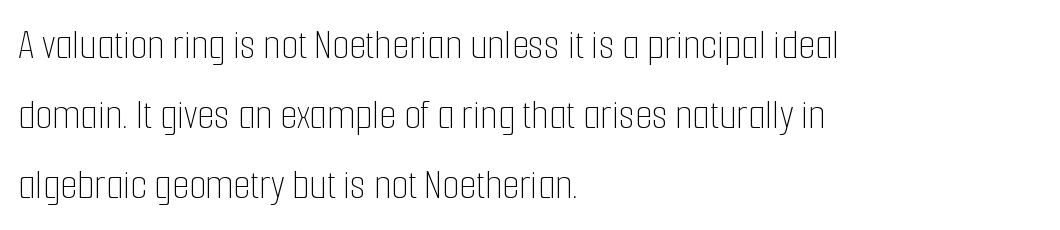
The image shows 44 px thin, condensed type, upright; set left-aligned, normal line spacing (1.59x), normal letter spacing, not underlined; low stroke contrast and a medium x-height.
